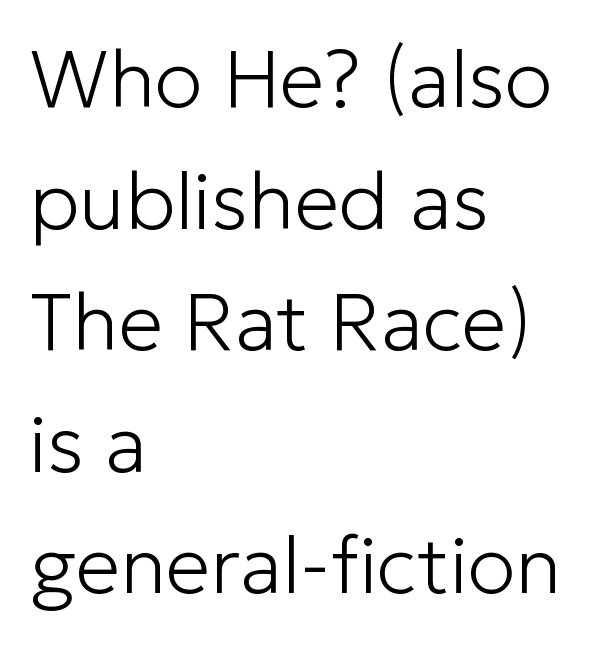
Each letter keeps its own natural width here, so spacing adapts to shape. The letters look calm and open, with moderate or lighter stems. In terms of leading, this rendering sits right in the middle. Grotesque or geometric, the face here clearly has no serifs.
